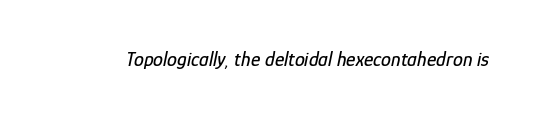
{"italic": "yes", "lean": "right", "slant_degrees": 12, "underline": "no", "letter_spacing": "normal", "letter_spacing_em": 0.0, "glyph_px": 20}
